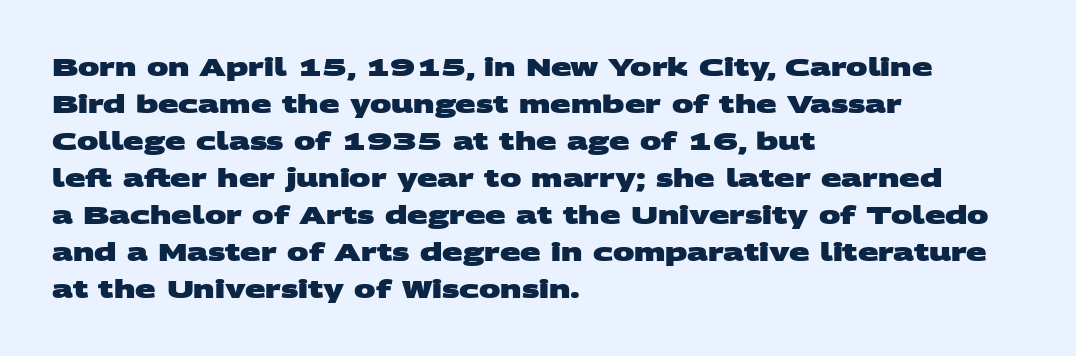
Q: Is the text bold? A: Yes.
Q: Is the text underlined? A: No.
Q: How is the paragraph aligned? A: Left-aligned.
Q: Is the spacing between letters normal or unusually wide? A: Normal.
Q: Is the spacing between lines tight, normal or loose? A: Normal.
